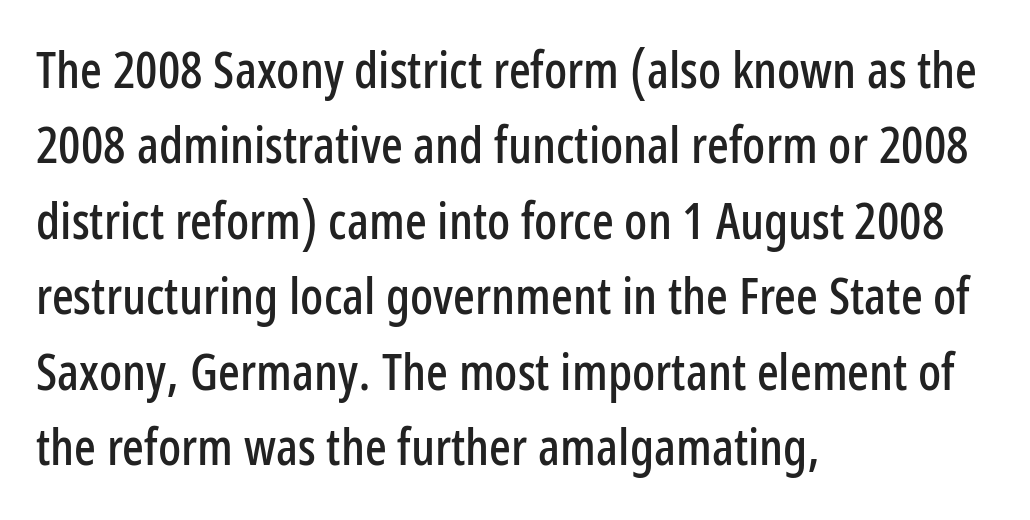
Just letters on the line, the space beneath them empty. The typesetter chose a ragged-right arrangement here. Rendered with straight, roman letterforms. Here the designer chose a conventional face with non-uniform glyph widths. Does the leading feel generous? No, just average.
